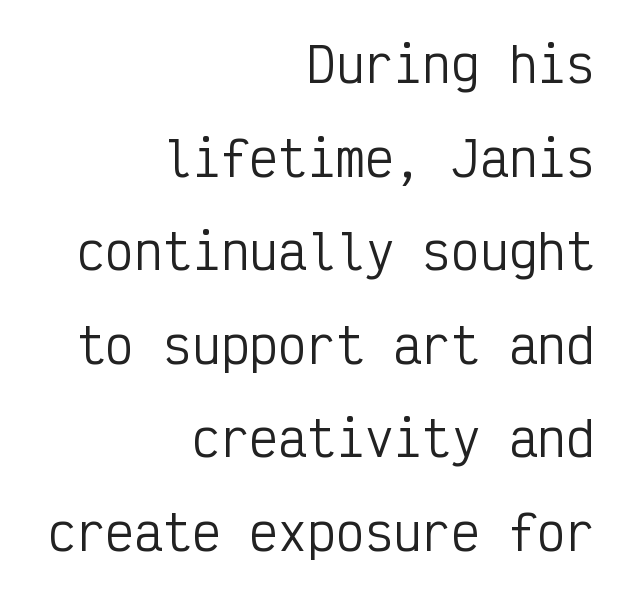
Check the space under the baseline: it is left empty. Is there much room between lines? Yes — plenty of vertical air separates them. Alignment: flush right. Posture: vertical. Look at the bottom of the vertical strokes: they stop flat, with no serifs.
